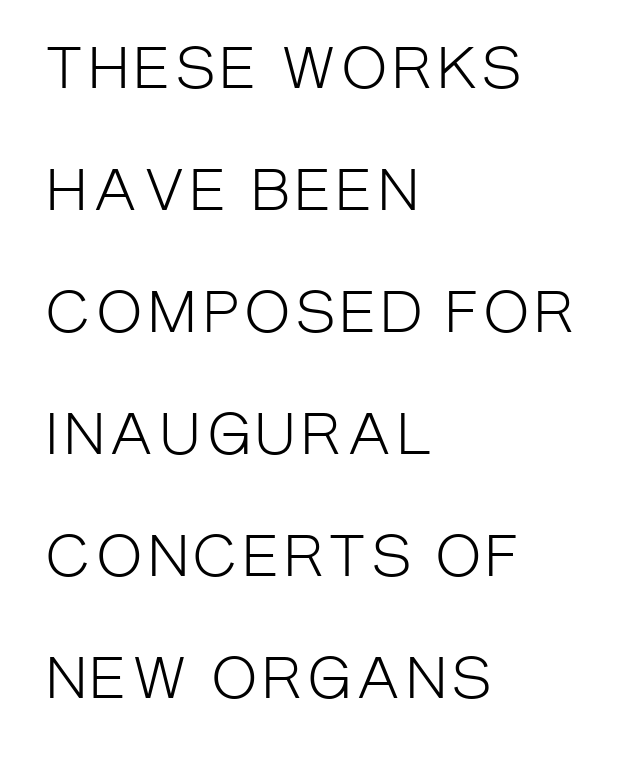
{"serif": "no", "italic": "no", "bold": "no", "weight": "light", "width": "condensed", "stroke_contrast": "low", "x_height": "large", "monospaced": "no", "underline": "no", "align": "left", "line_spacing": "loose", "line_spacing_ratio": 2.26, "glyph_px": 54}
